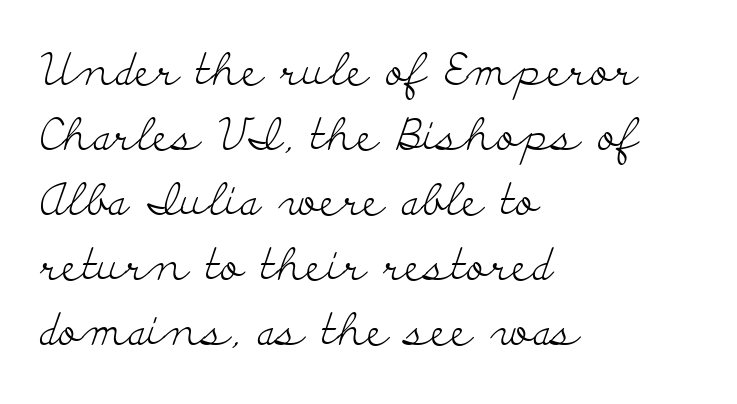
{"serif": "yes", "bold": "no", "weight": "light", "width": "wide", "stroke_contrast": "low", "x_height": "small", "monospaced": "no", "underline": "no", "align": "left", "line_spacing": "normal", "line_spacing_ratio": 1.48, "letter_spacing": "normal", "letter_spacing_em": 0.0, "glyph_px": 44}
